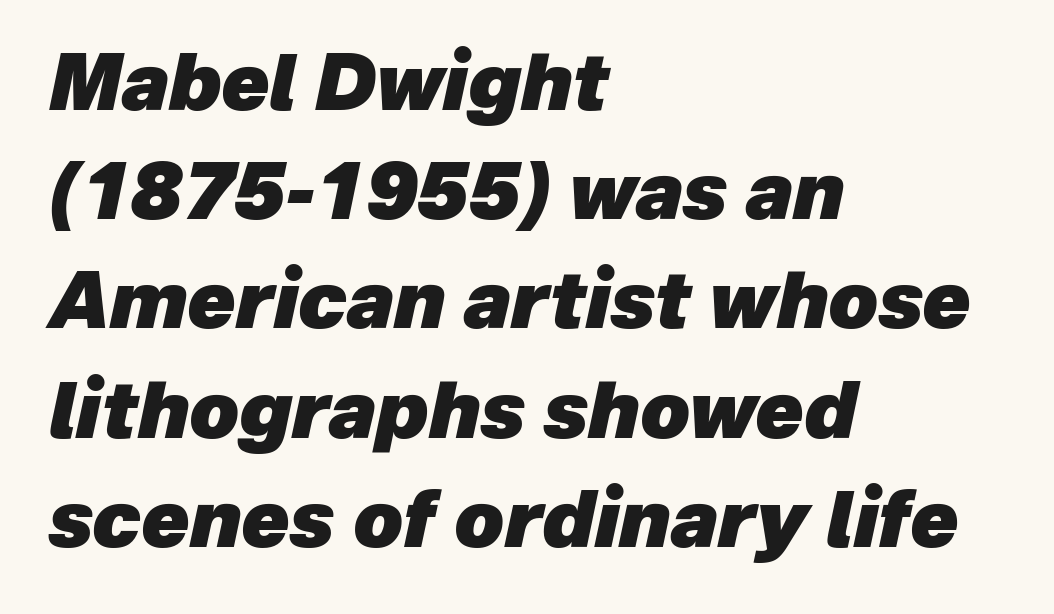
{"italic": "yes", "lean": "right", "slant_degrees": 12, "bold": "yes", "weight": "heavy", "width": "normal", "stroke_contrast": "low", "x_height": "medium", "monospaced": "no", "underline": "no", "align": "left", "line_spacing": "normal", "line_spacing_ratio": 1.4, "letter_spacing": "normal", "letter_spacing_em": 0.0, "glyph_px": 78}
